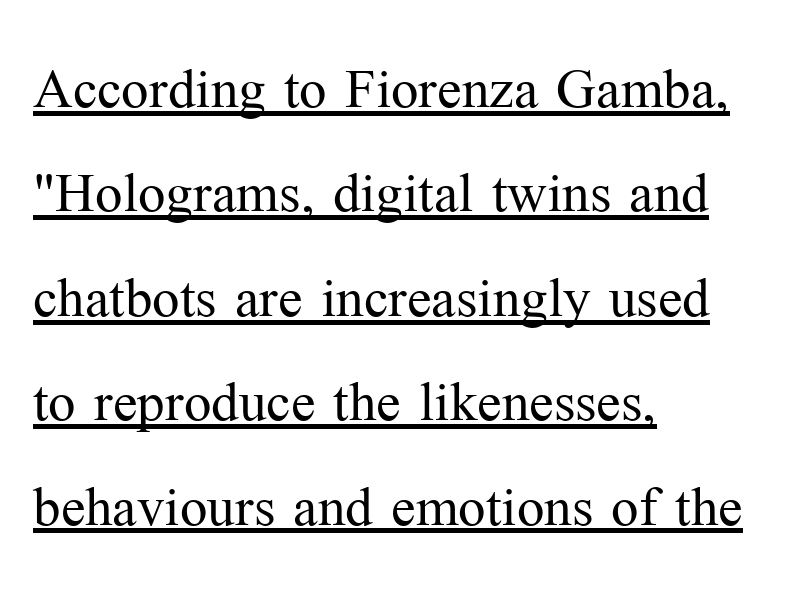
Q: Is the text bold? A: No.
Q: Is the text italic (slanted)? A: No, it is upright.
Q: Is the typeface a serif or a sans-serif typeface? A: Serif.
Q: Is the text underlined? A: Yes.
Q: How is the paragraph aligned? A: Left-aligned.
Q: Is the spacing between letters normal or unusually wide? A: Normal.
Q: Is the spacing between lines tight, normal or loose? A: Normal.
Q: Width (condensed, normal, or wide)? A: Normal.
Q: Stroke contrast? A: Medium.
Q: x-height? A: Medium.
Q: Monospaced? A: No.
